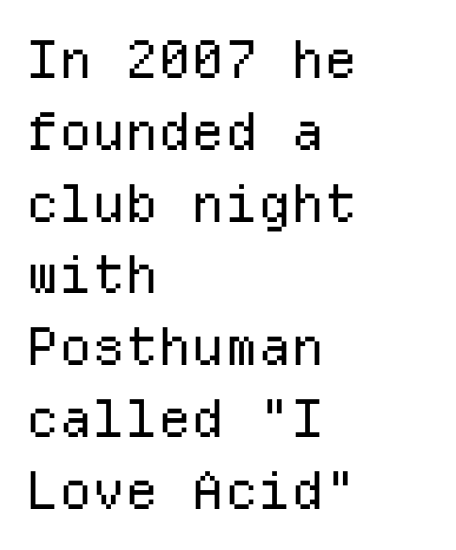
The face used here is monospaced, like something from a code editor. The rendering shows plain stroke endings on the letterforms — a sans-serif design. The words here are not underlined. Posture: vertical.
